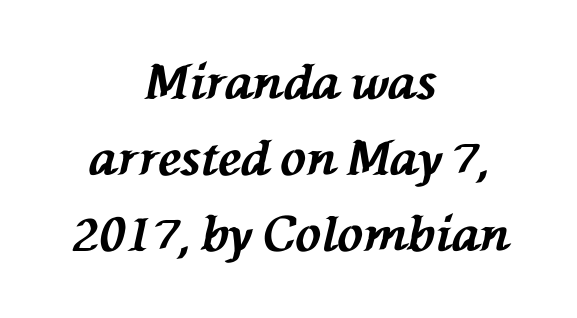
Neither beginnings nor endings align; midpoints do. Characters follow at the spacing the type designer built in. Italic? Definitely — the glyphs are oblique. Summary of vertical rhythm: regular, with standard interline spacing. Every letter is thick-stroked: bold, no question.
